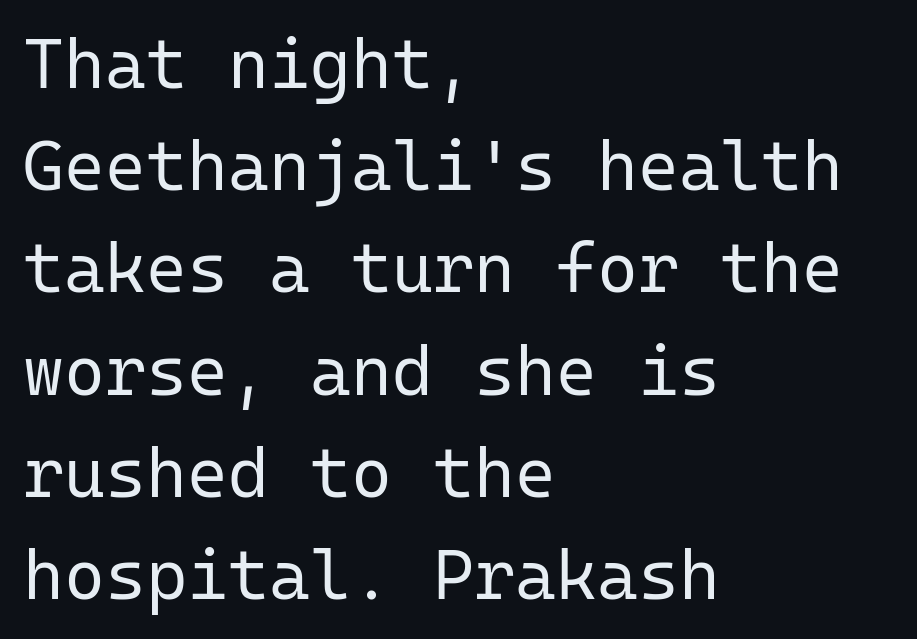
Q: Is the text bold? A: No.
Q: Is the text italic (slanted)? A: No, it is upright.
Q: Is the typeface a serif or a sans-serif typeface? A: Sans-serif.
Q: Is the text underlined? A: No.
Q: How is the paragraph aligned? A: Left-aligned.
Q: Is the spacing between letters normal or unusually wide? A: Normal.
Q: Is the spacing between lines tight, normal or loose? A: Normal.
Q: Width (condensed, normal, or wide)? A: Normal.
Q: Stroke contrast? A: Low.
Q: x-height? A: Medium.
Q: Monospaced? A: Yes.
